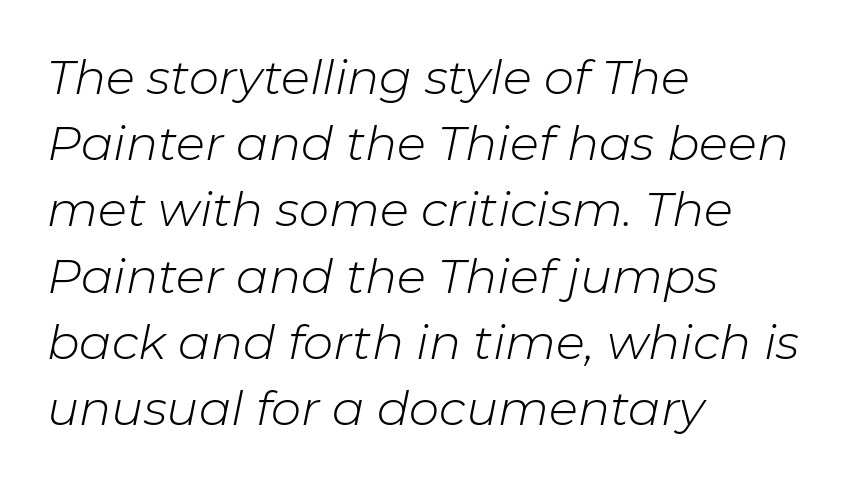
Q: Is the text bold? A: No.
Q: Is the text italic (slanted)? A: Yes, it leans right by about 11 degrees.
Q: Is the text underlined? A: No.
Q: How is the paragraph aligned? A: Left-aligned.
Q: Is the spacing between letters normal or unusually wide? A: Normal.
Q: Is the spacing between lines tight, normal or loose? A: Normal.
Q: Width (condensed, normal, or wide)? A: Normal.
Q: Stroke contrast? A: Low.
Q: x-height? A: Medium.
Q: Monospaced? A: No.
